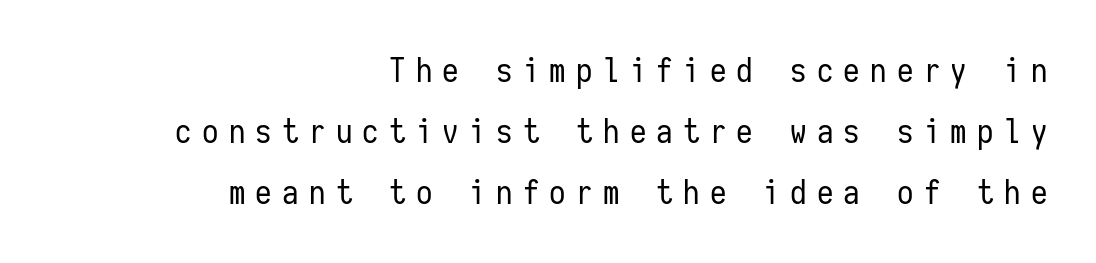
The image shows 33 px regular-weight, condensed sans-serif type, upright, monospaced; set right-aligned, line spacing 1.85x, unusually wide letter spacing (+0.31 em), not underlined; low stroke contrast and a medium x-height.
